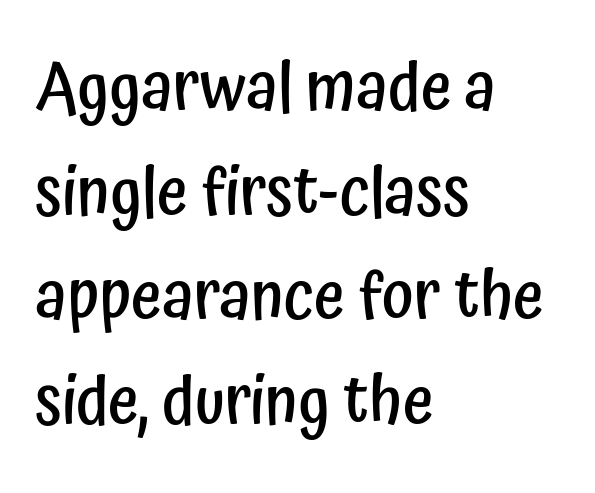
The image shows 67 px semibold, condensed sans-serif type, upright; set left-aligned, normal line spacing (1.56x), normal letter spacing, not underlined; low stroke contrast and a medium x-height.
